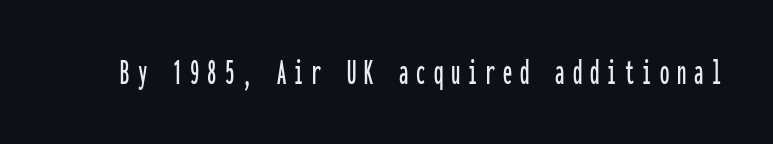
Vertical strokes here are truly vertical. Serifs: no, the terminals of the letterforms are clean. Plain, unruled lines of type. Is this a fixed-width face? Yes — each glyph sits in an identical cell.
